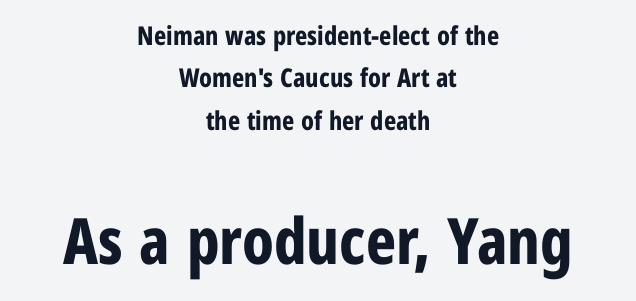
The image shows 64 px bold, condensed sans-serif type, upright; set centered, normal line spacing (1.63x), normal letter spacing, not underlined; the second (bottom) block is 2.46x larger; low stroke contrast and a medium x-height.
